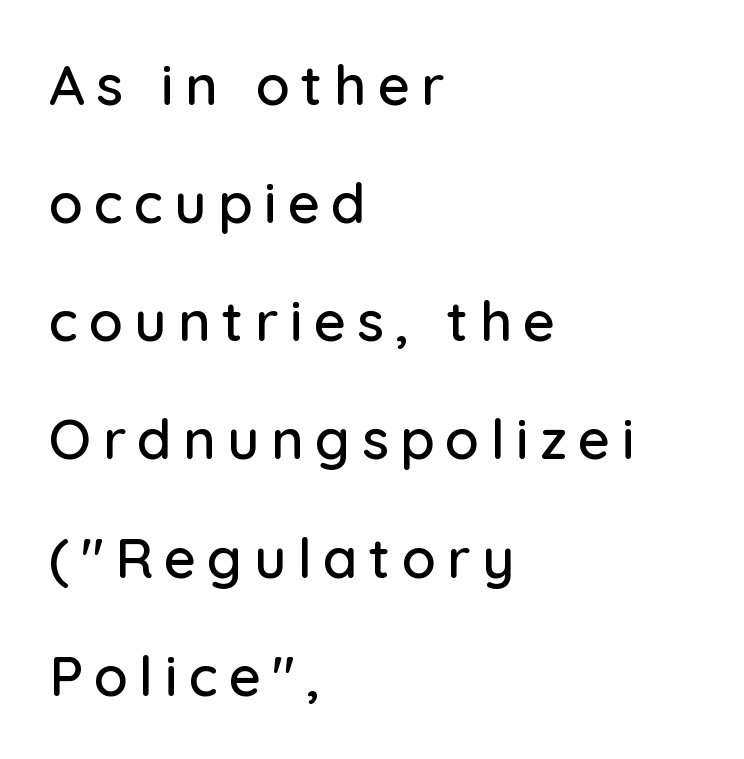
A typesetter would mark this as roman, not italic. Does the copy run flush right? No — it runs flush left. Compared with typical body copy, the letter spacing here is much looser. Check where the strokes stop: nothing finishes them off — pure sans. This sample trades compactness for vertical openness between lines. Only glyphs here, with clear space below each row.
